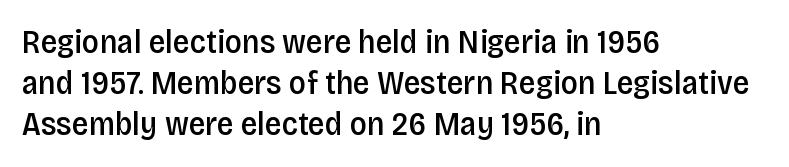
Firm but not heavy-handed strokes: this text is semibold. The axis of the letterforms is exactly vertical. The lines are quadded left. Think of a printed novel: that variable character pitch is what you see here. Beneath every word, the page is bare. Regular leading.
